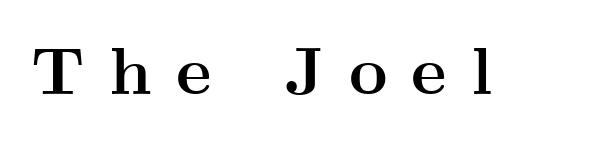
The image shows 67 px semibold, wide serif type, upright; set unusually wide letter spacing (+0.36 em), not underlined; medium stroke contrast and a small x-height.
